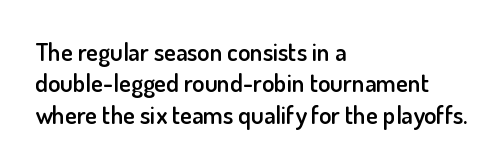
The image shows 25 px text type, upright; set left-aligned, normal line spacing (1.26x), normal letter spacing, not underlined.
